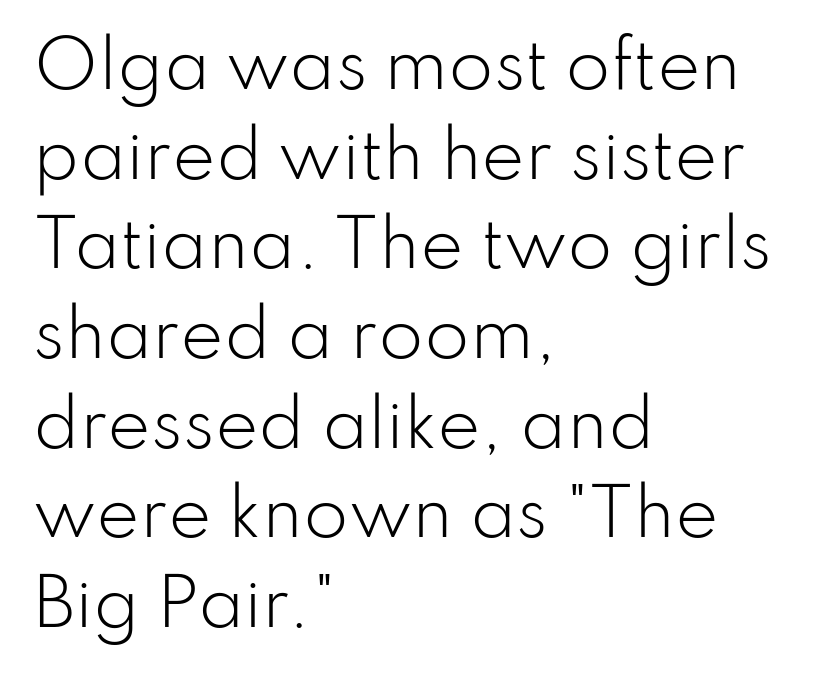
Every character sits straight up, as roman type does. These lines stack with their left ends in a neat column. The letters advance in unequal steps, a hallmark of proportional type. This rendering employs a face without finishing strokes, i.e., a sans-serif. Stems here are at most as thick as an everyday book face. Short note: letters normally spaced.
